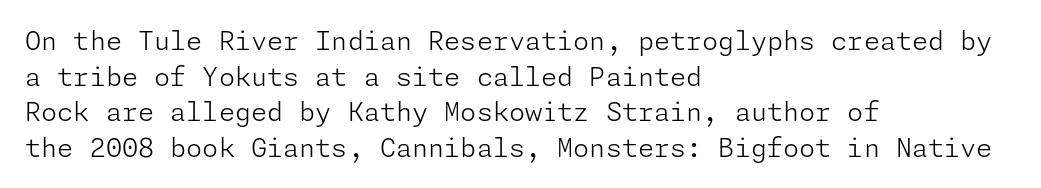
Q: Is the text bold? A: No.
Q: Is the text italic (slanted)? A: No, it is upright.
Q: Is the text underlined? A: No.
Q: How is the paragraph aligned? A: Left-aligned.
Q: Is the spacing between letters normal or unusually wide? A: Normal.
Q: Is the spacing between lines tight, normal or loose? A: Normal.
